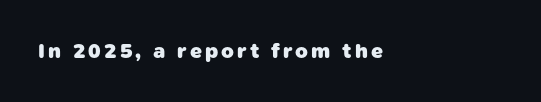
No word sits above an underline. A dark, heavy texture on the line: the type is bold. Horizontal alignment here is leftward, the default for most running prose.
